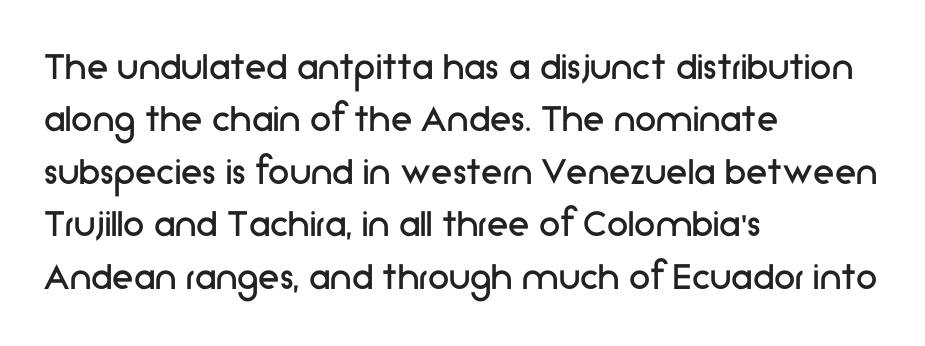
Q: Is the text bold? A: No.
Q: Is the text italic (slanted)? A: No, it is upright.
Q: Is the typeface a serif or a sans-serif typeface? A: Sans-serif.
Q: Is the text underlined? A: No.
Q: How is the paragraph aligned? A: Left-aligned.
Q: Is the spacing between letters normal or unusually wide? A: Normal.
Q: Width (condensed, normal, or wide)? A: Normal.
Q: Stroke contrast? A: Low.
Q: x-height? A: Medium.
Q: Monospaced? A: No.
